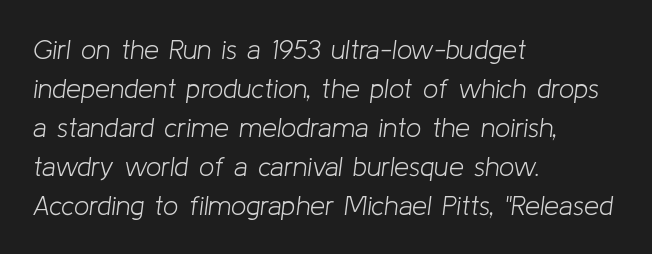
{"italic": "yes", "lean": "right", "slant_degrees": 8, "bold": "no", "underline": "no", "align": "left", "line_spacing": "normal", "line_spacing_ratio": 1.44, "letter_spacing": "normal", "letter_spacing_em": 0.0, "glyph_px": 27}
